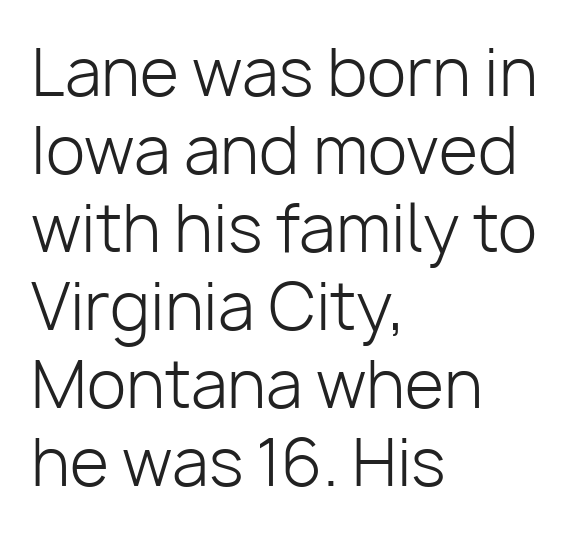
The image shows 64 px light sans-serif type, upright; set left-aligned, line spacing 1.22x, normal letter spacing, not underlined; low stroke contrast and a medium x-height.
